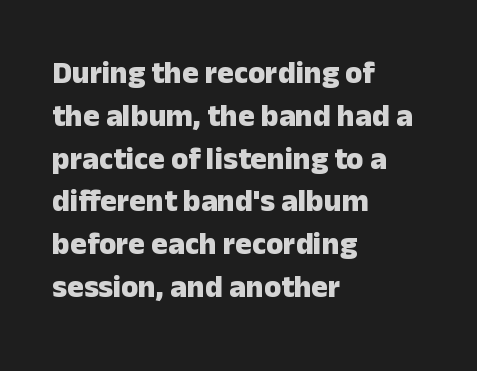
The image shows 31 px heavy sans-serif type, upright; set left-aligned, normal line spacing (1.38x), normal letter spacing, not underlined; low stroke contrast and a medium x-height.
